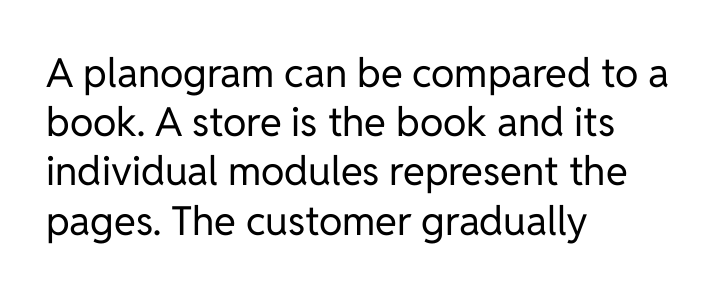
Q: Is the text bold? A: No.
Q: Is the text italic (slanted)? A: No, it is upright.
Q: Is the typeface a serif or a sans-serif typeface? A: Sans-serif.
Q: Is the text underlined? A: No.
Q: How is the paragraph aligned? A: Left-aligned.
Q: Is the spacing between letters normal or unusually wide? A: Normal.
Q: Width (condensed, normal, or wide)? A: Normal.
Q: Stroke contrast? A: Low.
Q: x-height? A: Medium.
Q: Monospaced? A: No.
